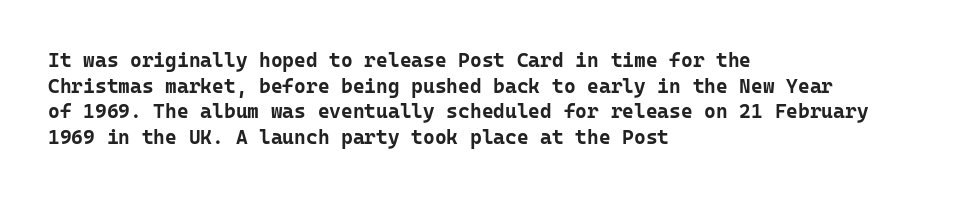
The image shows 20 px bold type, upright; set left-aligned, normal line spacing (1.28x), normal letter spacing, not underlined.
